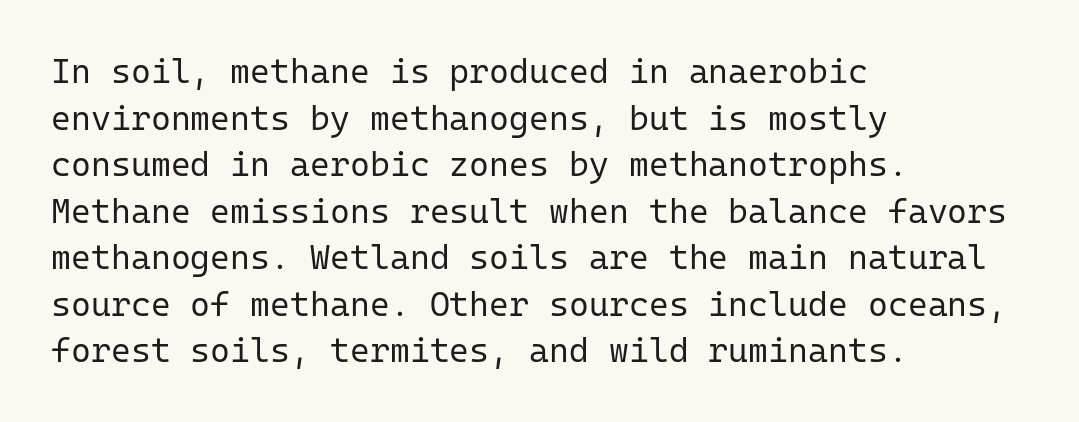
{"serif": "no", "italic": "no", "bold": "no", "weight": "regular", "width": "normal", "stroke_contrast": "low", "x_height": "medium", "monospaced": "yes", "underline": "no", "align": "left", "line_spacing": "normal", "line_spacing_ratio": 1.37, "letter_spacing": "normal", "letter_spacing_em": 0.0, "glyph_px": 34}
